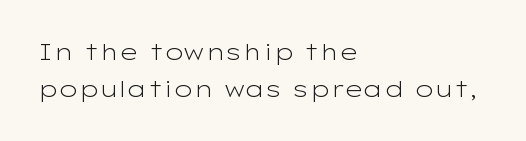
Q: Is the text bold? A: No.
Q: Is the text italic (slanted)? A: No, it is upright.
Q: Is the text underlined? A: No.
Q: How is the paragraph aligned? A: Left-aligned.
Q: Is the spacing between letters normal or unusually wide? A: Normal.
Q: Is the spacing between lines tight, normal or loose? A: Normal.
